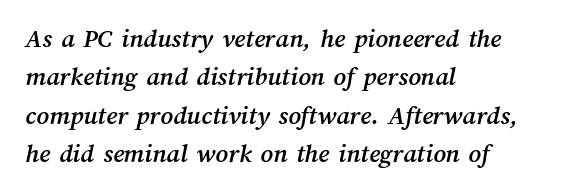
The image shows 27 px text type; set left-aligned, normal line spacing (1.42x), normal letter spacing, not underlined.
